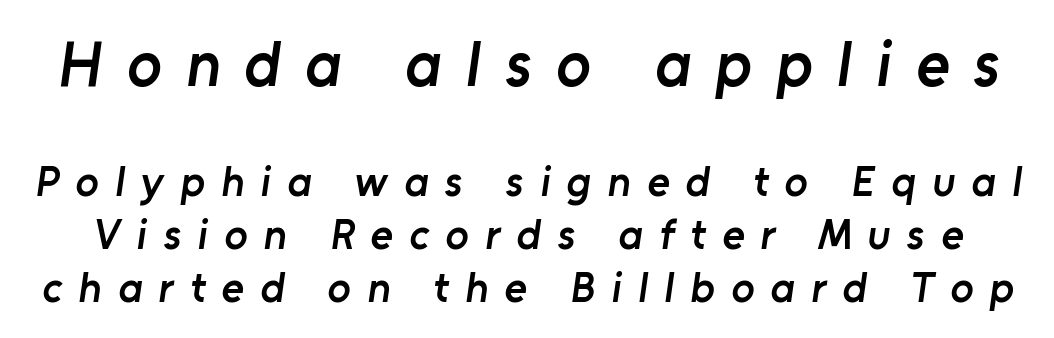
Character size in the leading block exceeds that of the trailing block. This rendering employs a face without finishing strokes, i.e., a sans-serif. Bare-footed words on every line. A semibold gives these letters moderate extra thickness, short of bold.
